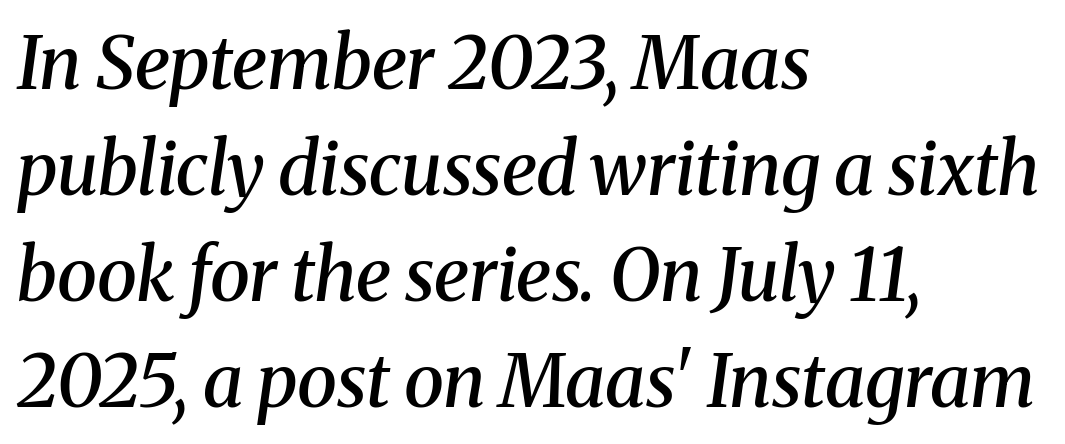
Q: Is the text bold? A: Semi-bold.
Q: Is the text italic (slanted)? A: Yes, it leans right by about 8 degrees.
Q: Is the typeface a serif or a sans-serif typeface? A: Serif.
Q: Is the text underlined? A: No.
Q: How is the paragraph aligned? A: Left-aligned.
Q: Is the spacing between letters normal or unusually wide? A: Normal.
Q: Is the spacing between lines tight, normal or loose? A: Normal.
Q: Width (condensed, normal, or wide)? A: Normal.
Q: Stroke contrast? A: Medium.
Q: x-height? A: Medium.
Q: Monospaced? A: No.
